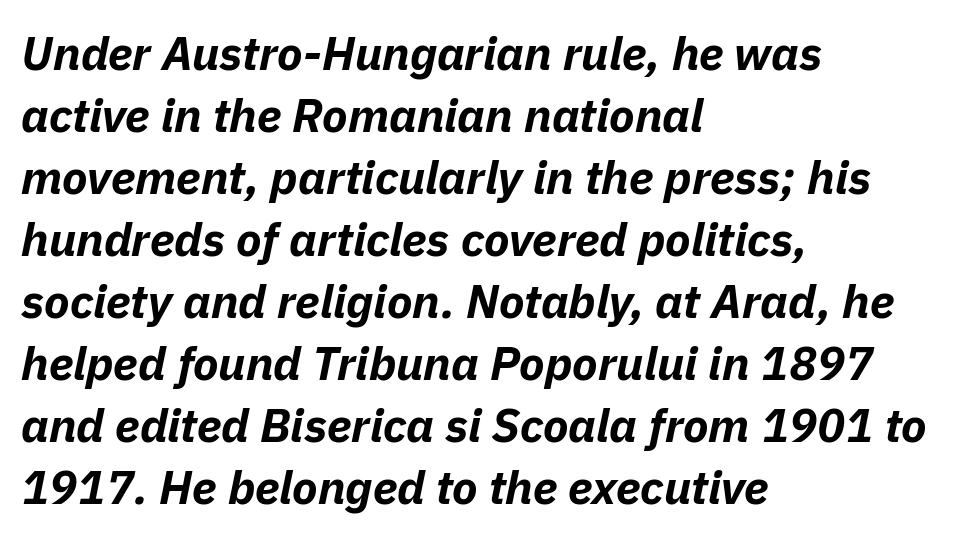
The image shows 47 px bold type, italic (leaning right); set left-aligned, normal line spacing (1.32x), normal letter spacing, not underlined; low stroke contrast and a medium x-height.
